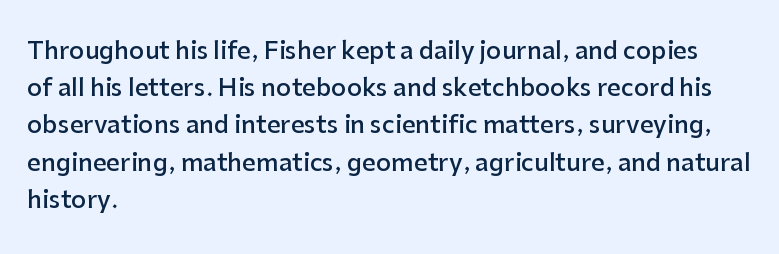
The image shows 24 px text type, upright; set left-aligned, normal line spacing (1.55x), normal letter spacing, not underlined.
